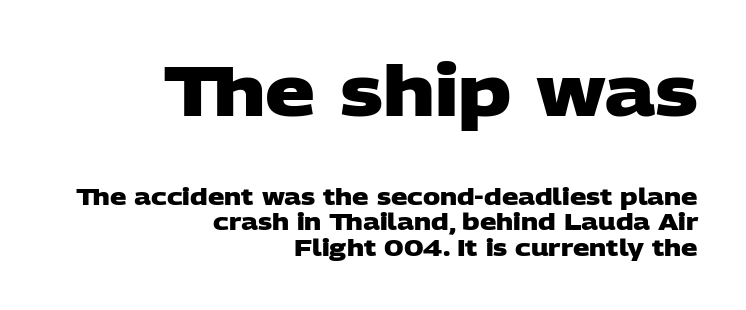
The letterforms sit shoulder to shoulder at normal distance. Reading down the block, your eye finds every line finishing at a fixed right position. Character widths vary here, with narrow letters taking less room than wide ones. Honestly, the rows look squashed on top of each other.
